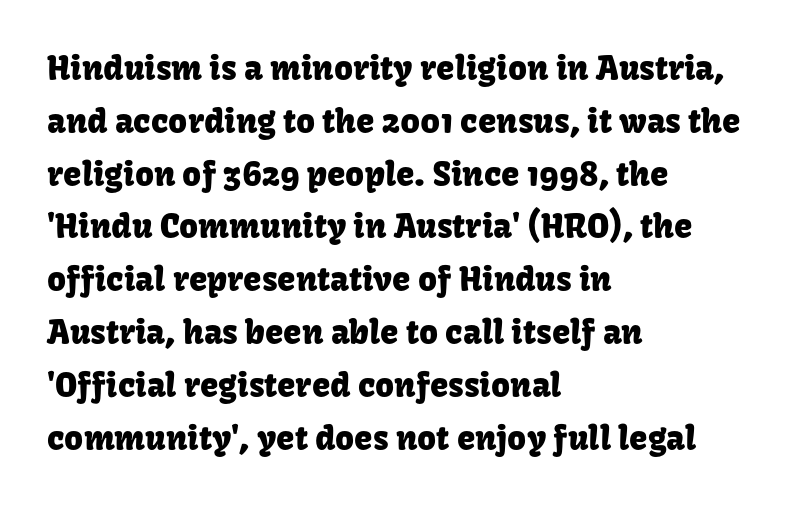
{"serif": "no", "italic": "no", "width": "normal", "stroke_contrast": "low", "x_height": "medium", "monospaced": "no", "underline": "no", "align": "left", "line_spacing": "normal", "line_spacing_ratio": 1.6, "letter_spacing": "normal", "letter_spacing_em": 0.0, "glyph_px": 33}
